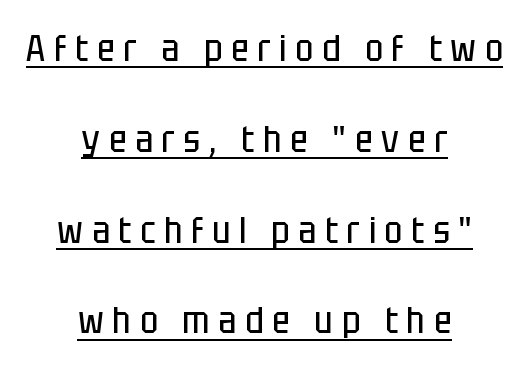
{"serif": "no", "italic": "no", "bold": "no", "weight": "regular", "width": "condensed", "stroke_contrast": "low", "x_height": "large", "monospaced": "no", "underline": "yes", "align": "center", "line_spacing": "loose", "line_spacing_ratio": 2.39, "letter_spacing": "wide", "letter_spacing_em": 0.23, "glyph_px": 38}
